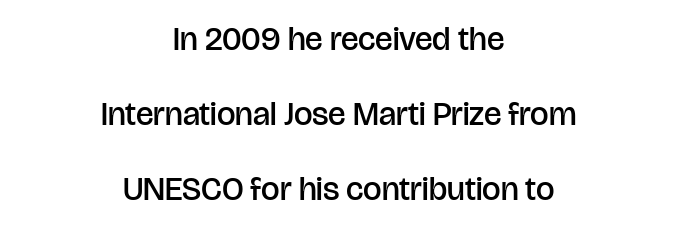
Q: Is the text bold? A: Semi-bold.
Q: Is the text italic (slanted)? A: No, it is upright.
Q: Is the typeface a serif or a sans-serif typeface? A: Sans-serif.
Q: Is the text underlined? A: No.
Q: How is the paragraph aligned? A: Centered.
Q: Is the spacing between letters normal or unusually wide? A: Normal.
Q: Is the spacing between lines tight, normal or loose? A: Loose.
Q: Width (condensed, normal, or wide)? A: Normal.
Q: Stroke contrast? A: Low.
Q: x-height? A: Large.
Q: Monospaced? A: No.
